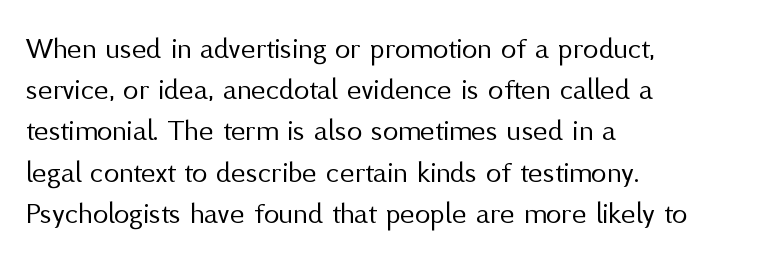
The image shows 31 px regular-weight sans-serif type, upright; set left-aligned, normal line spacing (1.33x), normal letter spacing, not underlined; medium stroke contrast and a medium x-height.
